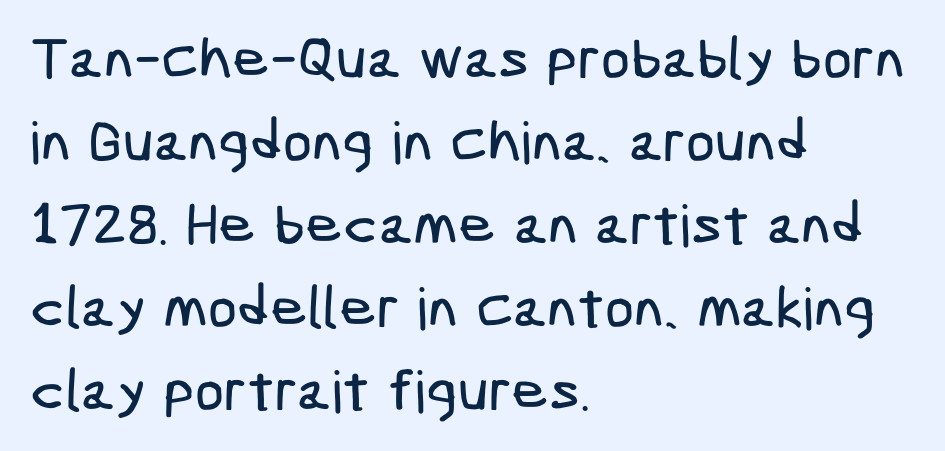
The image shows 58 px condensed sans-serif type; set left-aligned, normal line spacing (1.43x), normal letter spacing, not underlined; low stroke contrast and a medium x-height.
